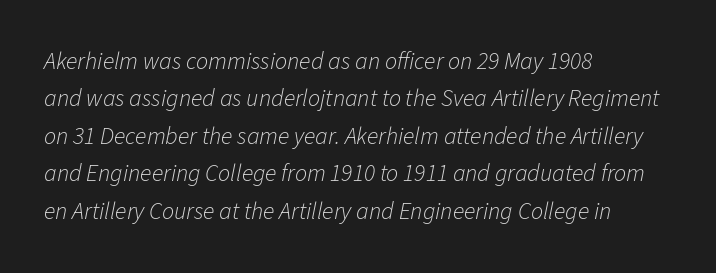
{"italic": "yes", "lean": "right", "slant_degrees": 11, "bold": "no", "underline": "no", "align": "left", "line_spacing": "normal", "line_spacing_ratio": 1.56, "letter_spacing": "normal", "letter_spacing_em": 0.0, "glyph_px": 24}
